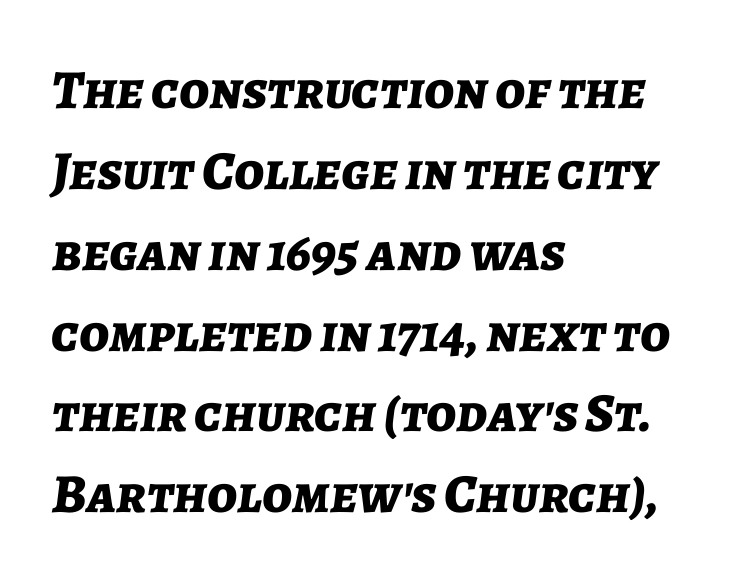
The image shows 55 px bold type, italic (leaning right); set left-aligned, normal line spacing (1.47x), normal letter spacing, not underlined; low stroke contrast and a medium x-height.
